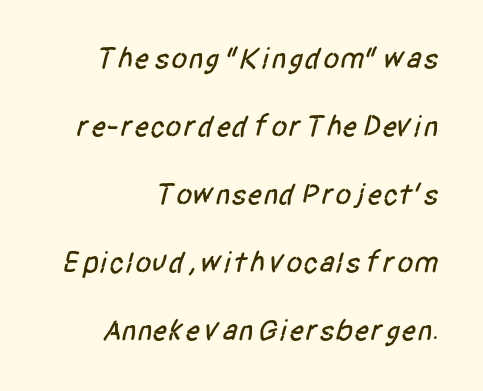
{"serif": "no", "width": "condensed", "stroke_contrast": "low", "x_height": "large", "monospaced": "no", "underline": "no", "align": "right", "line_spacing": "loose", "line_spacing_ratio": 2.27, "letter_spacing": "normal", "letter_spacing_em": 0.0, "glyph_px": 30}
